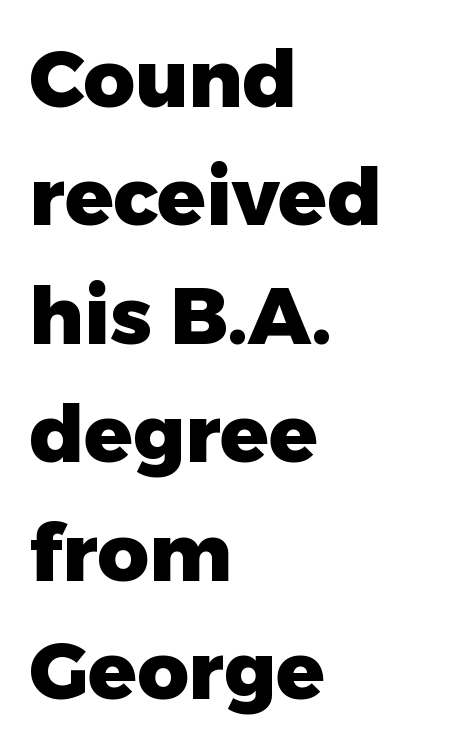
Q: Is the text bold? A: Yes.
Q: Is the text italic (slanted)? A: No, it is upright.
Q: Is the typeface a serif or a sans-serif typeface? A: Sans-serif.
Q: Is the text underlined? A: No.
Q: How is the paragraph aligned? A: Left-aligned.
Q: Is the spacing between letters normal or unusually wide? A: Normal.
Q: Is the spacing between lines tight, normal or loose? A: Normal.
Q: Width (condensed, normal, or wide)? A: Normal.
Q: Stroke contrast? A: Low.
Q: x-height? A: Medium.
Q: Monospaced? A: No.
